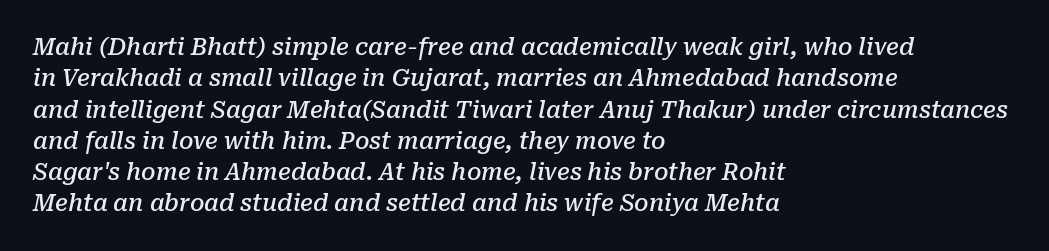
The image shows 23 px text type, italic (leaning right); set left-aligned, normal line spacing (1.36x), normal letter spacing, not underlined.
